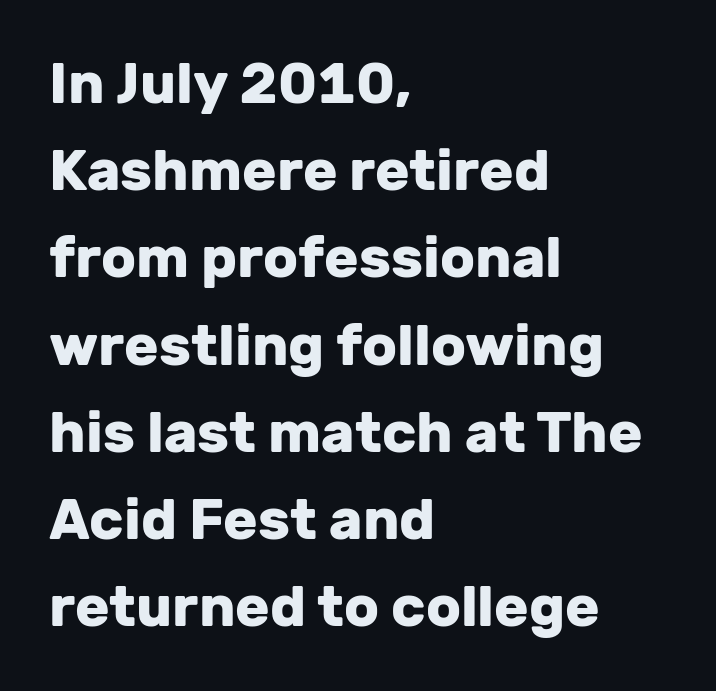
{"serif": "no", "italic": "no", "bold": "yes", "weight": "heavy", "width": "normal", "stroke_contrast": "low", "x_height": "medium", "monospaced": "no", "underline": "no", "align": "left", "line_spacing": "normal", "line_spacing_ratio": 1.53, "letter_spacing": "normal", "letter_spacing_em": 0.0, "glyph_px": 57}
